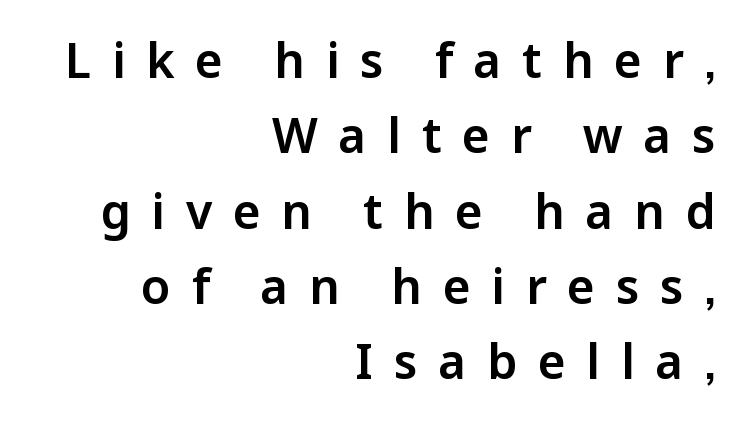
Q: Is the text italic (slanted)? A: No, it is upright.
Q: Is the typeface a serif or a sans-serif typeface? A: Sans-serif.
Q: Is the text underlined? A: No.
Q: How is the paragraph aligned? A: Right-aligned.
Q: Is the spacing between letters normal or unusually wide? A: Unusually wide.
Q: Is the spacing between lines tight, normal or loose? A: Normal.
Q: Width (condensed, normal, or wide)? A: Normal.
Q: Stroke contrast? A: Low.
Q: x-height? A: Medium.
Q: Monospaced? A: No.
